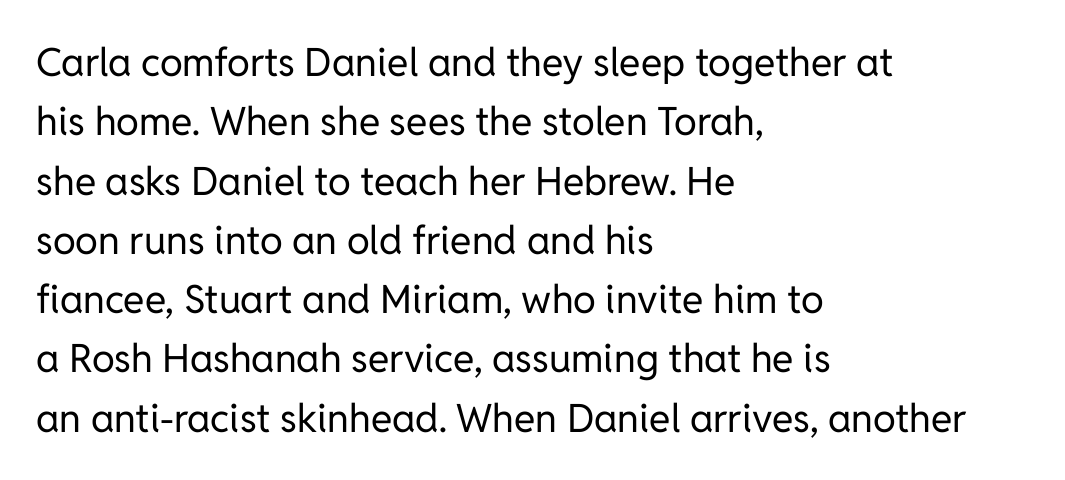
The image shows 39 px regular-weight sans-serif type, upright; set left-aligned, normal line spacing (1.52x), normal letter spacing, not underlined; low stroke contrast and a medium x-height.
